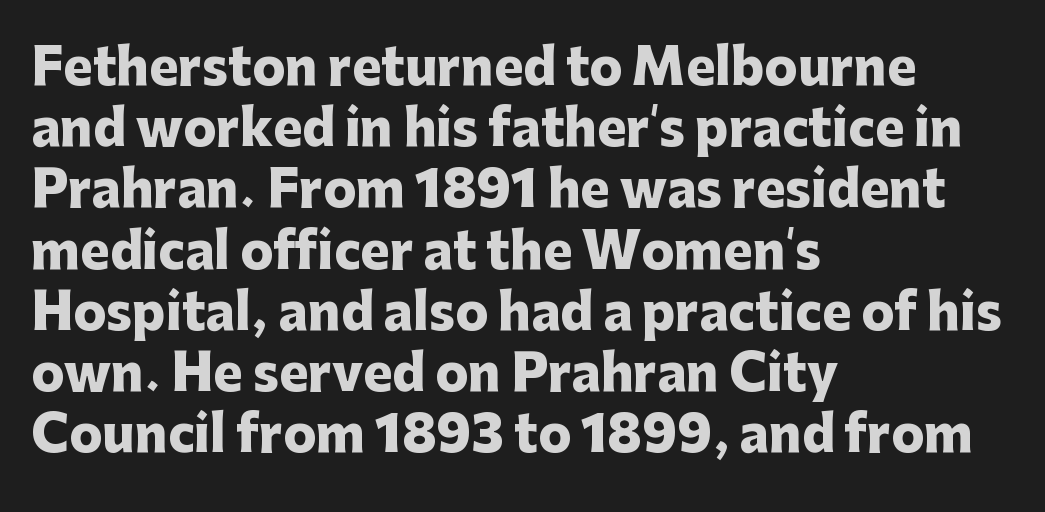
{"serif": "no", "italic": "no", "bold": "yes", "weight": "heavy", "width": "normal", "stroke_contrast": "low", "x_height": "medium", "monospaced": "no", "underline": "no", "align": "left", "line_spacing": "normal", "line_spacing_ratio": 1.25, "letter_spacing": "normal", "letter_spacing_em": 0.0, "glyph_px": 49}
